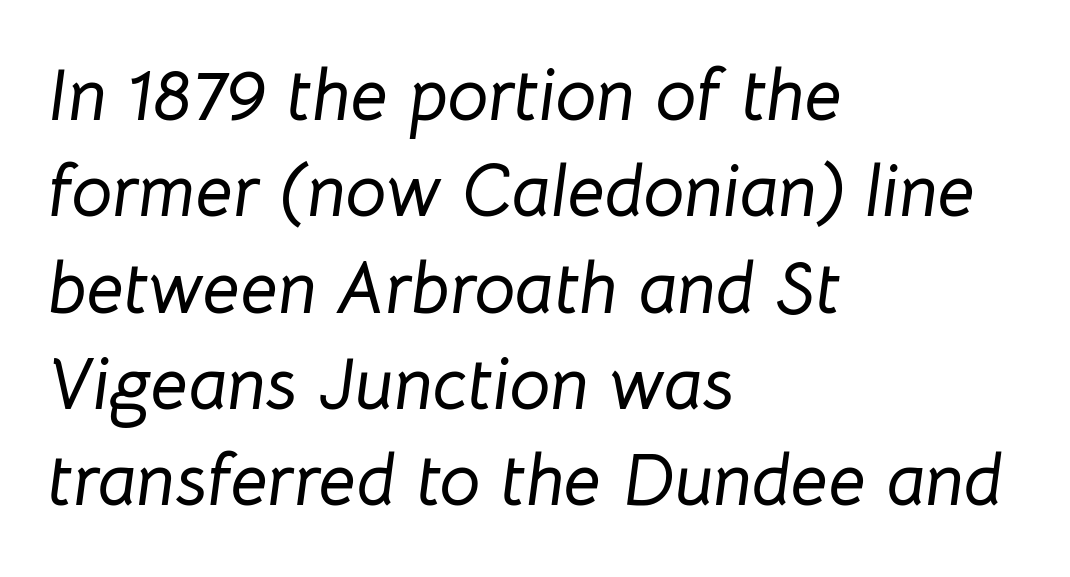
{"italic": "yes", "lean": "right", "slant_degrees": 8, "width": "normal", "stroke_contrast": "low", "x_height": "medium", "monospaced": "no", "underline": "no", "align": "left", "line_spacing": "normal", "line_spacing_ratio": 1.32, "letter_spacing": "normal", "letter_spacing_em": 0.0, "glyph_px": 73}
